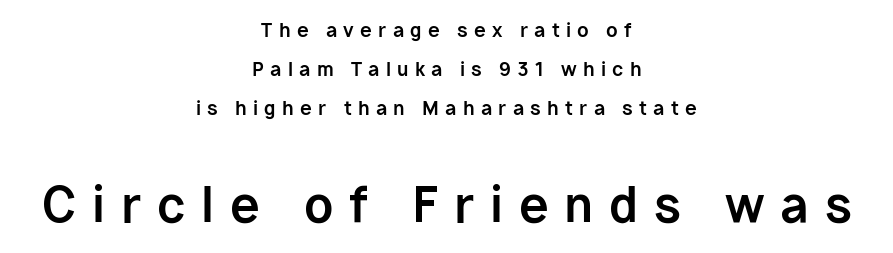
The image shows 48 px bold sans-serif type, upright; set centered, loose line spacing (2.04x), unusually wide letter spacing (+0.33 em), not underlined; the second (bottom) block is 2.53x larger; low stroke contrast and a medium x-height.
